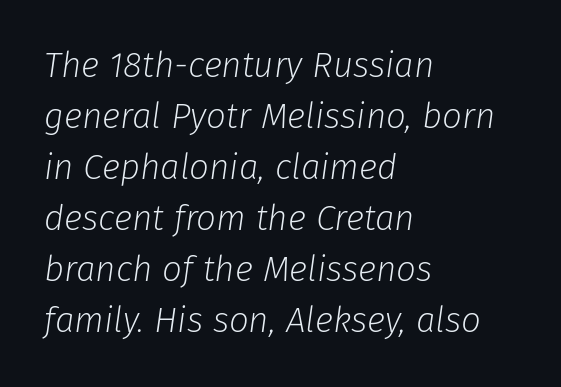
Layout note: lines flush left. In terms of leading, this rendering sits right in the middle. Emphasis-style slanted type is in use. Caption: face not bold, strokes unweighted. Nothing unusual about the tracking: characters are spaced as the font intends. The baseline area is clear.
